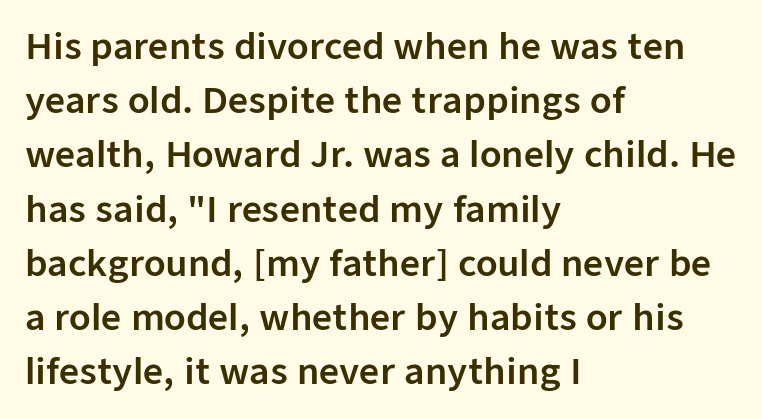
What's the leading like? Ordinary, nothing unusual. In terms of letterspacing, this is plain default setting. Is this a fixed-width face? No — the glyphs have proportional, varying widths. In CSS terms this would be text-align: left. A clean baseline with only descenders dipping below it. Check where the strokes stop: nothing finishes them off — pure sans.
